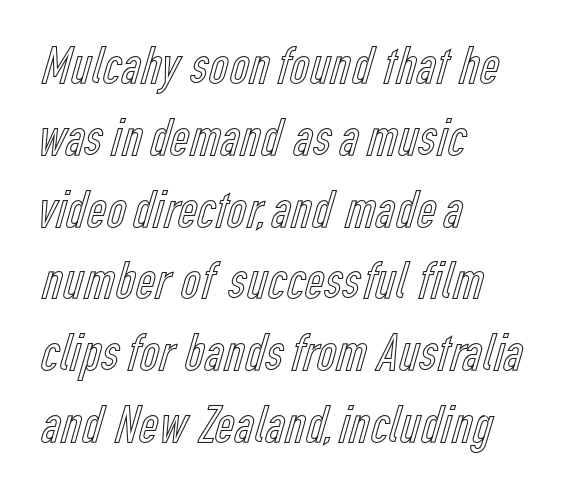
Q: Is the text italic (slanted)? A: Yes.
Q: Is the text underlined? A: No.
Q: How is the paragraph aligned? A: Left-aligned.
Q: Is the spacing between letters normal or unusually wide? A: Normal.
Q: Is the spacing between lines tight, normal or loose? A: Normal.
Q: Width (condensed, normal, or wide)? A: Condensed.
Q: x-height? A: Medium.
Q: Monospaced? A: No.
